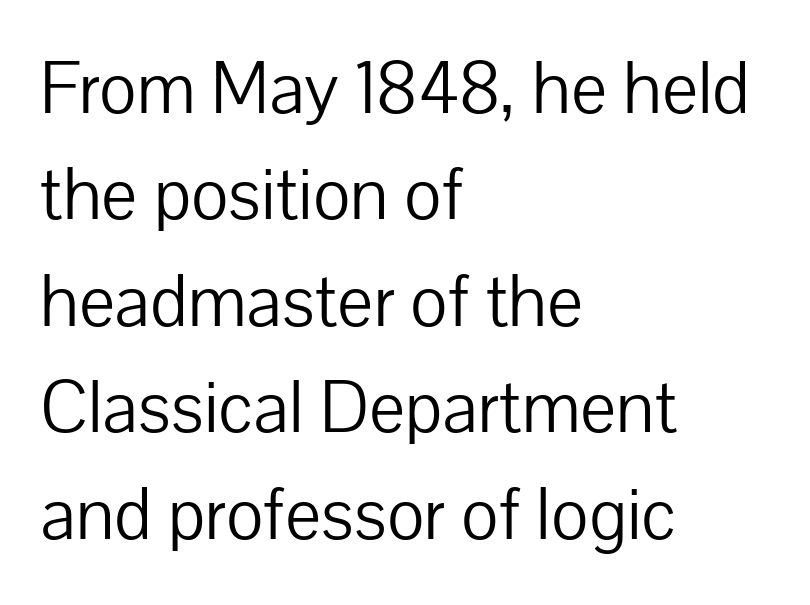
These lines were composed using upright roman letters. The typesetting does not lean heavy: it is not bold. Typographically, this falls in the sans-serif category. Compared with a centered layout, this one pins lines to the left instead. If you measured baseline to baseline, you'd find a middling distance.
